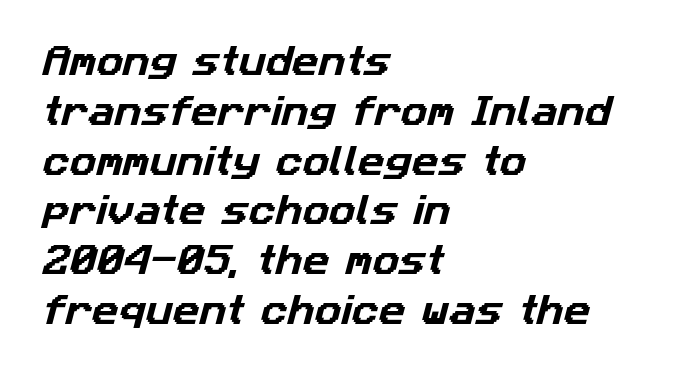
Q: Is the typeface a serif or a sans-serif typeface? A: Sans-serif.
Q: Is the text underlined? A: No.
Q: How is the paragraph aligned? A: Left-aligned.
Q: Is the spacing between letters normal or unusually wide? A: Normal.
Q: Is the spacing between lines tight, normal or loose? A: Normal.
Q: Width (condensed, normal, or wide)? A: Normal.
Q: Stroke contrast? A: Low.
Q: x-height? A: Medium.
Q: Monospaced? A: No.
